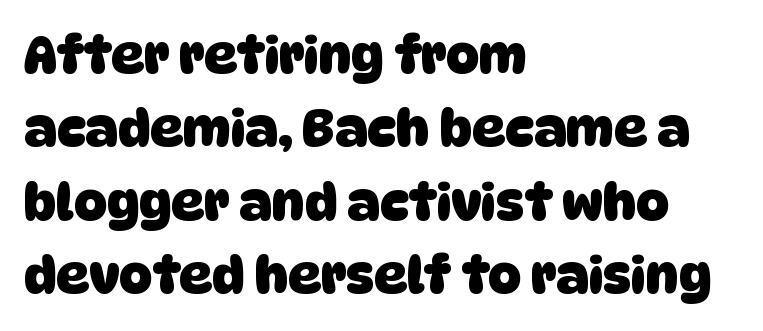
Q: Is the text bold? A: Yes.
Q: Is the typeface a serif or a sans-serif typeface? A: Sans-serif.
Q: Is the text underlined? A: No.
Q: How is the paragraph aligned? A: Left-aligned.
Q: Is the spacing between letters normal or unusually wide? A: Normal.
Q: Is the spacing between lines tight, normal or loose? A: Normal.
Q: Width (condensed, normal, or wide)? A: Normal.
Q: Stroke contrast? A: Low.
Q: x-height? A: Large.
Q: Monospaced? A: No.
